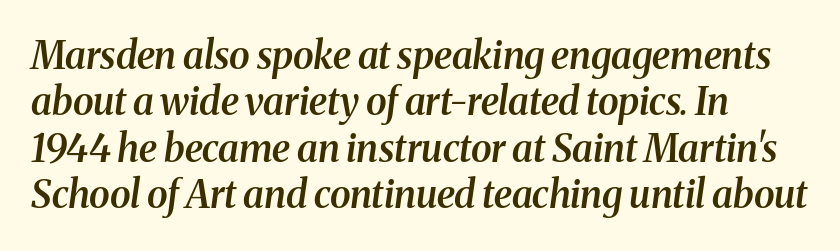
The image shows 38 px semibold serif type, italic (leaning right); set left-aligned, line spacing 1.22x, normal letter spacing, not underlined; medium stroke contrast and a medium x-height.
